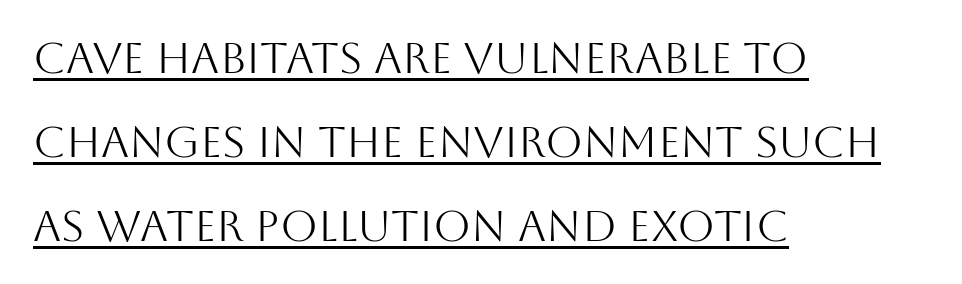
The image shows 43 px light sans-serif type, upright; set left-aligned, loose line spacing (1.95x), normal letter spacing, underlined; medium stroke contrast and a large x-height.
